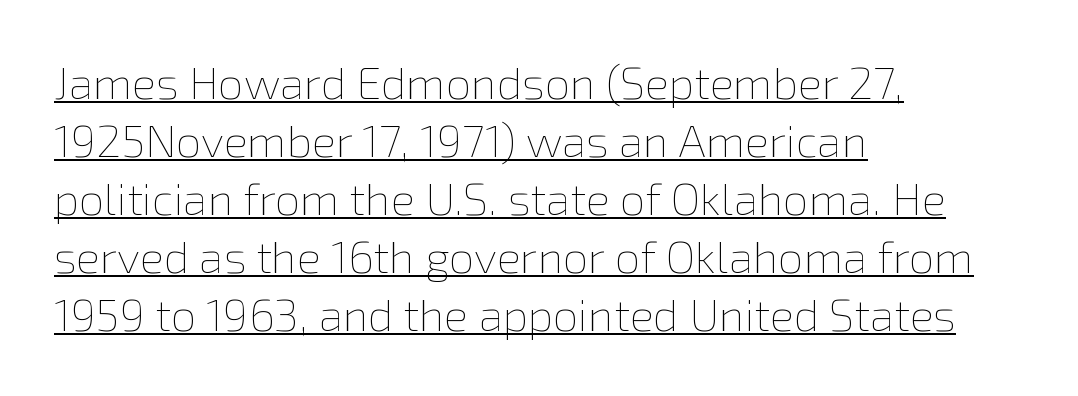
The image shows 45 px thin type, upright; set left-aligned, normal line spacing (1.29x), normal letter spacing, underlined; low stroke contrast and a medium x-height.
